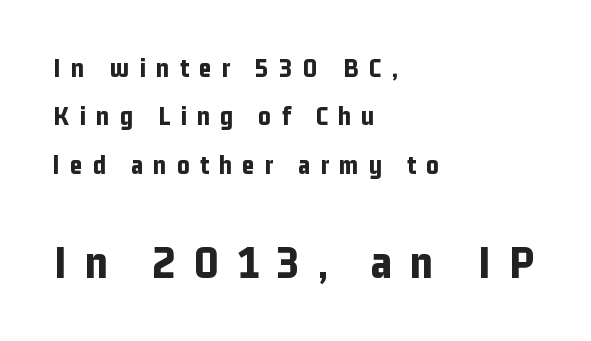
The image shows 47 px bold, condensed sans-serif type, upright; set left-aligned, line spacing 1.79x, unusually wide letter spacing (+0.38 em), not underlined; the second (bottom) block is 1.74x larger; low stroke contrast and a medium x-height.
